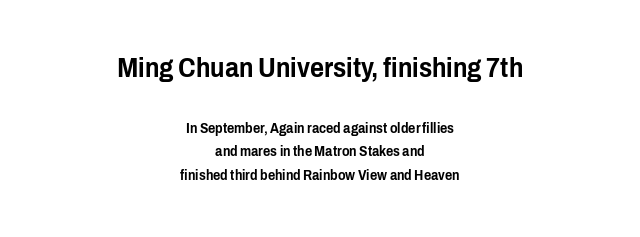
The image shows 27 px text type, upright; set centered, normal line spacing (1.68x), normal letter spacing, not underlined; the first (top) block is 1.93x larger.
